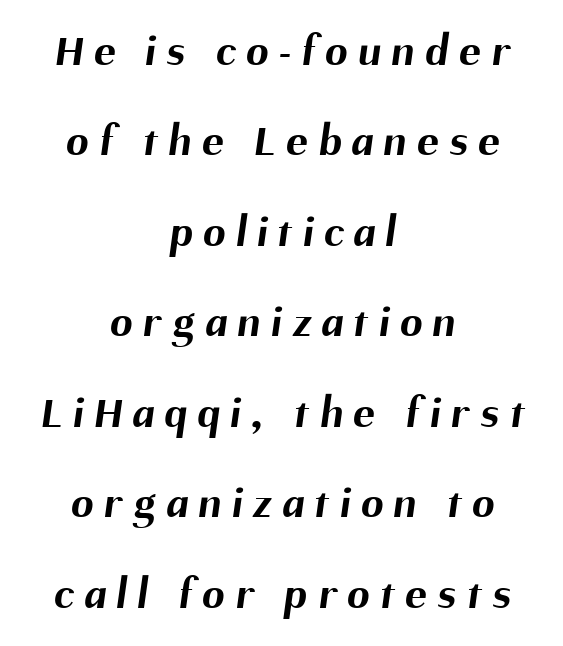
The lines are spread far apart with generous leading. The rendering inserts visible extra space after every character. The specimen omits any rule beneath the text block's lines. Regarding serifs, this sample does without them. The whitespace from short lines is split evenly between both sides. Think of a printed novel: that variable character pitch is what you see here.
